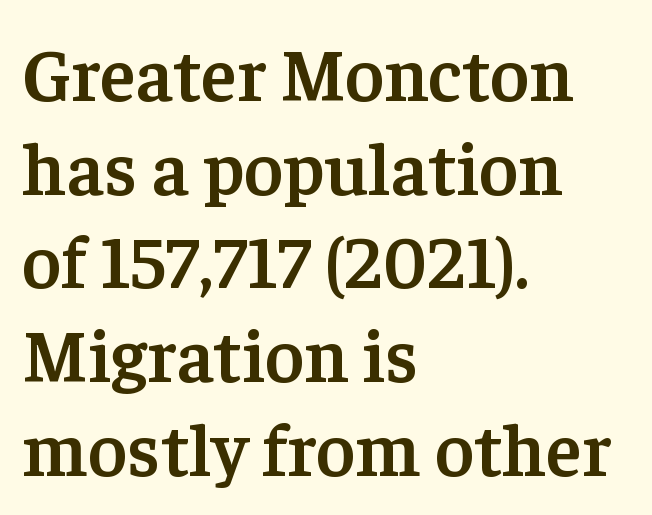
{"serif": "yes", "italic": "no", "bold": "semi", "weight": "semibold", "width": "normal", "stroke_contrast": "low", "x_height": "medium", "monospaced": "no", "underline": "no", "align": "left", "line_spacing": "normal", "line_spacing_ratio": 1.25, "letter_spacing": "normal", "letter_spacing_em": 0.0, "glyph_px": 75}
